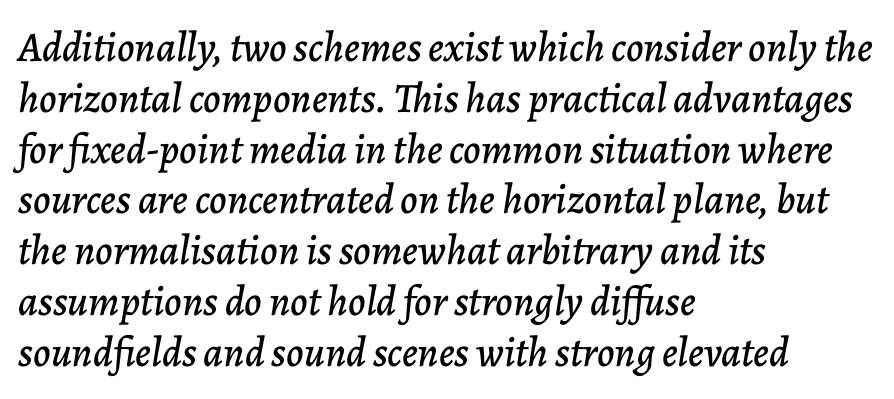
Q: Is the text italic (slanted)? A: Yes, it leans right by about 7 degrees.
Q: Is the text underlined? A: No.
Q: How is the paragraph aligned? A: Left-aligned.
Q: Is the spacing between letters normal or unusually wide? A: Normal.
Q: Width (condensed, normal, or wide)? A: Normal.
Q: Stroke contrast? A: Low.
Q: x-height? A: Medium.
Q: Monospaced? A: No.
